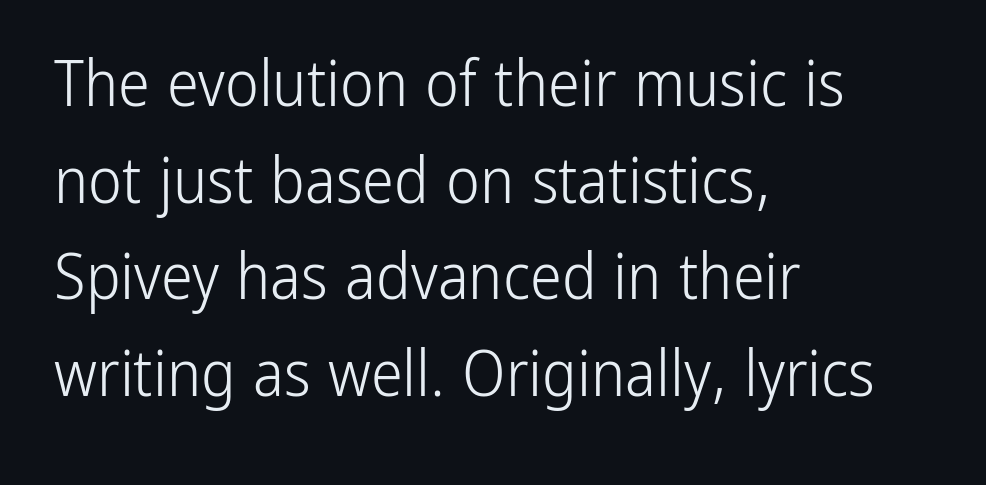
{"serif": "no", "italic": "no", "bold": "no", "weight": "light", "width": "condensed", "stroke_contrast": "low", "x_height": "medium", "monospaced": "no", "underline": "no", "align": "left", "line_spacing": "normal", "line_spacing_ratio": 1.51, "letter_spacing": "normal", "letter_spacing_em": 0.0, "glyph_px": 64}
